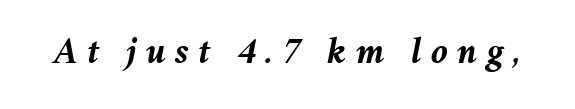
Q: Is the text bold? A: Yes.
Q: Is the text italic (slanted)? A: Yes, it leans right by about 11 degrees.
Q: Is the text underlined? A: No.
Q: Is the spacing between letters normal or unusually wide? A: Unusually wide.
Q: Width (condensed, normal, or wide)? A: Normal.
Q: Stroke contrast? A: Medium.
Q: x-height? A: Medium.
Q: Monospaced? A: No.
